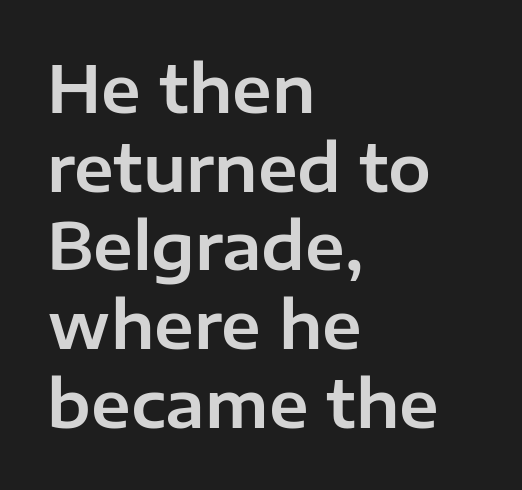
{"serif": "no", "italic": "no", "width": "normal", "stroke_contrast": "low", "x_height": "medium", "monospaced": "no", "underline": "no", "align": "left", "line_spacing_ratio": 1.23, "letter_spacing": "normal", "letter_spacing_em": 0.0, "glyph_px": 64}
